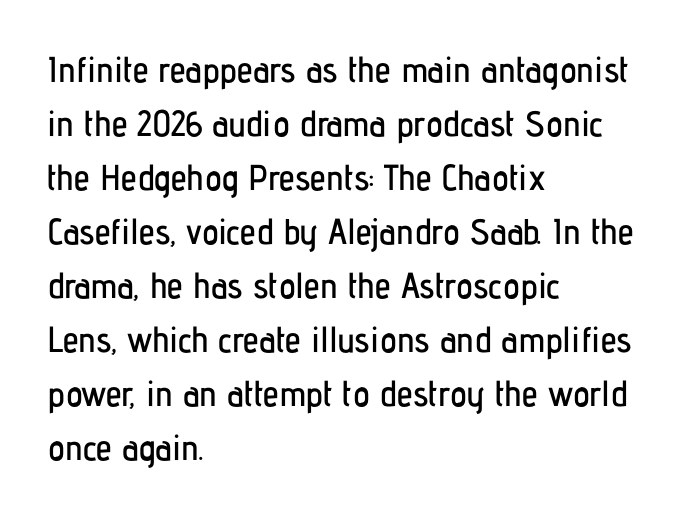
The image shows 36 px condensed sans-serif type, upright; set left-aligned, normal line spacing (1.5x), normal letter spacing, not underlined; low stroke contrast and a medium x-height.
